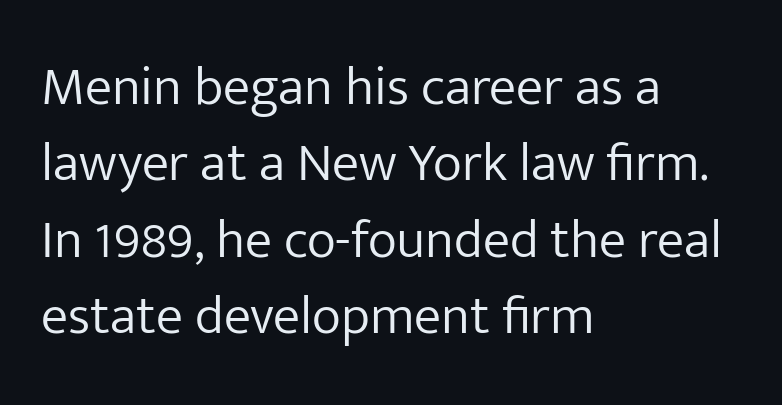
Q: Is the text bold? A: No.
Q: Is the text italic (slanted)? A: No, it is upright.
Q: Is the typeface a serif or a sans-serif typeface? A: Sans-serif.
Q: Is the text underlined? A: No.
Q: How is the paragraph aligned? A: Left-aligned.
Q: Is the spacing between letters normal or unusually wide? A: Normal.
Q: Is the spacing between lines tight, normal or loose? A: Normal.
Q: Width (condensed, normal, or wide)? A: Normal.
Q: Stroke contrast? A: Low.
Q: x-height? A: Medium.
Q: Monospaced? A: No.
